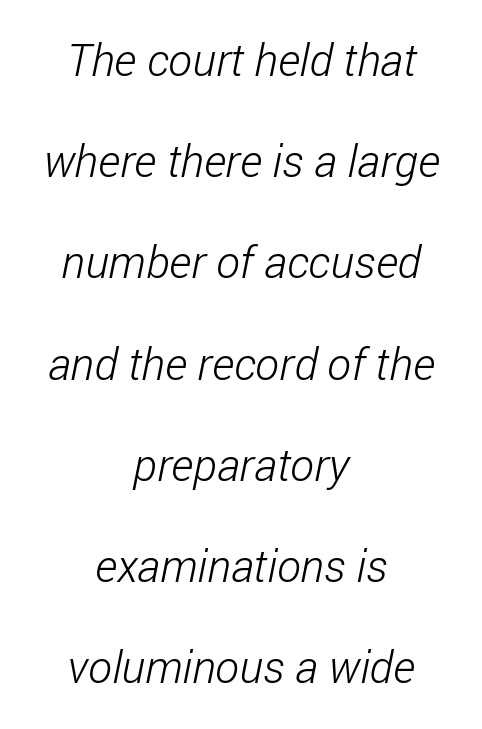
The image shows 45 px light, condensed sans-serif type; set centered, loose line spacing (2.25x), normal letter spacing, not underlined; low stroke contrast and a medium x-height.
